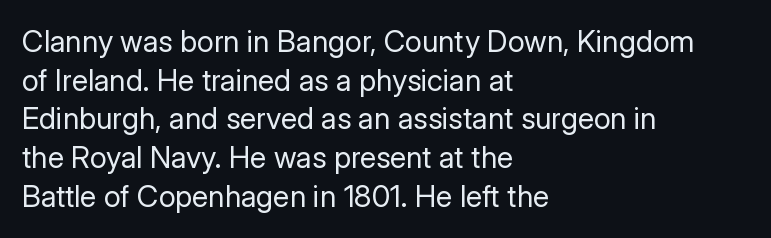
{"serif": "no", "italic": "no", "bold": "no", "weight": "regular", "width": "normal", "stroke_contrast": "low", "x_height": "medium", "monospaced": "no", "underline": "no", "align": "left", "line_spacing": "normal", "line_spacing_ratio": 1.29, "letter_spacing": "normal", "letter_spacing_em": 0.0, "glyph_px": 30}
